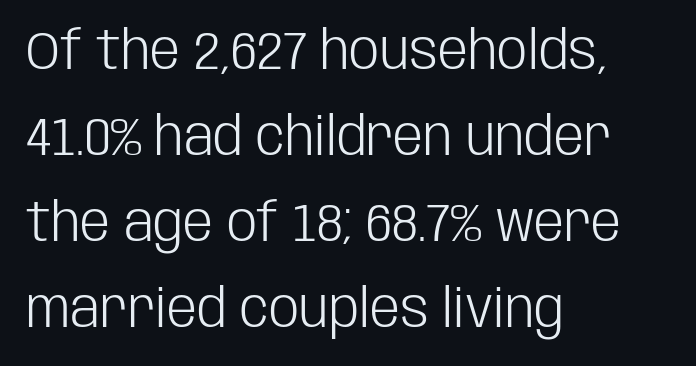
The image shows 54 px light, condensed sans-serif type, upright; set left-aligned, normal line spacing (1.59x), normal letter spacing, not underlined; low stroke contrast and a large x-height.
